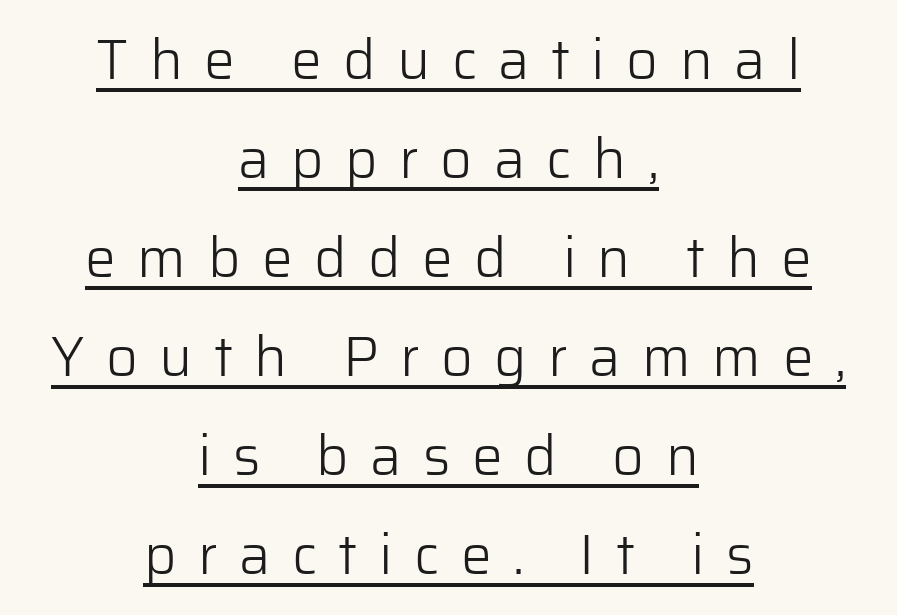
Q: Is the text bold? A: No.
Q: Is the text italic (slanted)? A: No, it is upright.
Q: Is the typeface a serif or a sans-serif typeface? A: Sans-serif.
Q: Is the text underlined? A: Yes.
Q: How is the paragraph aligned? A: Centered.
Q: Is the spacing between letters normal or unusually wide? A: Unusually wide.
Q: Width (condensed, normal, or wide)? A: Normal.
Q: Stroke contrast? A: Low.
Q: x-height? A: Medium.
Q: Monospaced? A: No.
